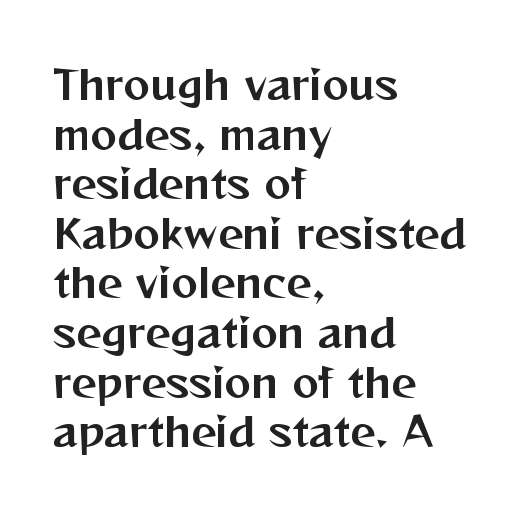
Q: Is the text italic (slanted)? A: No, it is upright.
Q: Is the typeface a serif or a sans-serif typeface? A: Sans-serif.
Q: Is the text underlined? A: No.
Q: How is the paragraph aligned? A: Left-aligned.
Q: Is the spacing between letters normal or unusually wide? A: Normal.
Q: Width (condensed, normal, or wide)? A: Normal.
Q: Stroke contrast? A: Medium.
Q: x-height? A: Medium.
Q: Monospaced? A: No.
